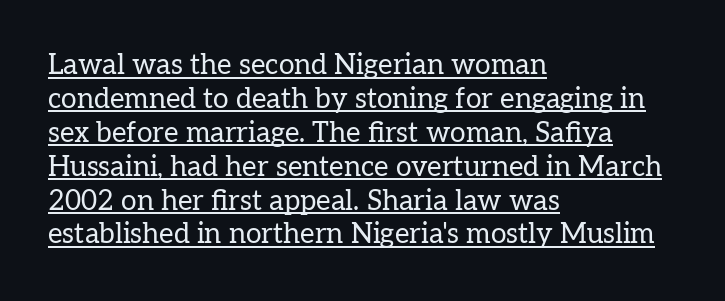
The image shows 28 px regular-weight serif type, upright; set left-aligned, line spacing 1.21x, normal letter spacing, underlined; low stroke contrast and a medium x-height.
